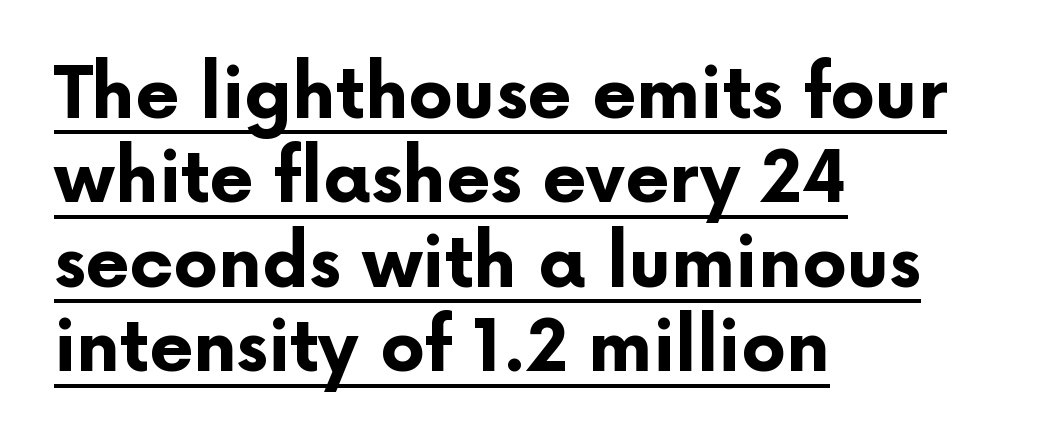
In terms of letterform style, serifs are entirely absent. Horizontal alignment here is leftward, the default for most running prose. Letter spacing: default. This rendering features underlined lettering. The passage shown is emphatically bold. Is this a fixed-width face? No — the glyphs have proportional, varying widths.
